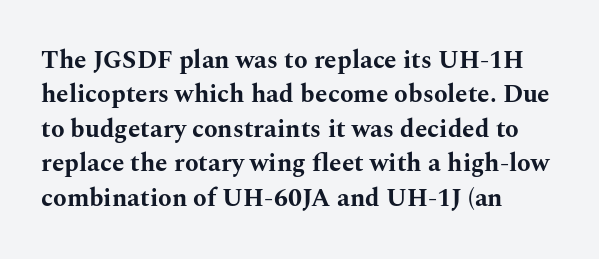
The image shows 25 px bold type, upright; set left-aligned, normal line spacing (1.38x), normal letter spacing, not underlined.
